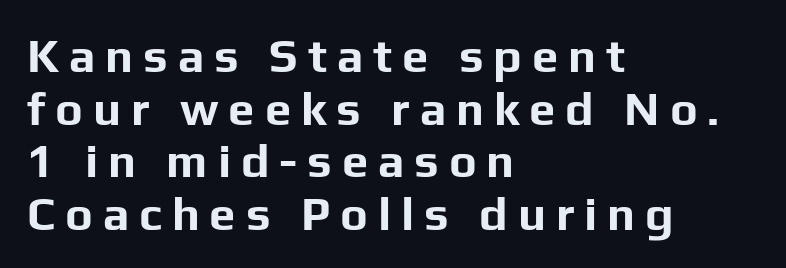
{"serif": "no", "italic": "no", "bold": "yes", "weight": "bold", "width": "normal", "stroke_contrast": "low", "x_height": "medium", "monospaced": "no", "underline": "no", "align": "left", "line_spacing": "tight", "line_spacing_ratio": 1.12, "letter_spacing": "wide", "letter_spacing_em": 0.21, "glyph_px": 47}
